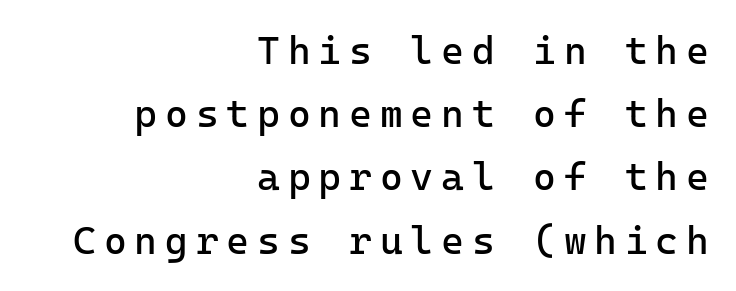
Q: Is the text bold? A: No.
Q: Is the text italic (slanted)? A: No, it is upright.
Q: Is the typeface a serif or a sans-serif typeface? A: Sans-serif.
Q: Is the text underlined? A: No.
Q: How is the paragraph aligned? A: Right-aligned.
Q: Is the spacing between letters normal or unusually wide? A: Unusually wide.
Q: Is the spacing between lines tight, normal or loose? A: Normal.
Q: Width (condensed, normal, or wide)? A: Normal.
Q: Stroke contrast? A: Low.
Q: x-height? A: Medium.
Q: Monospaced? A: Yes.
